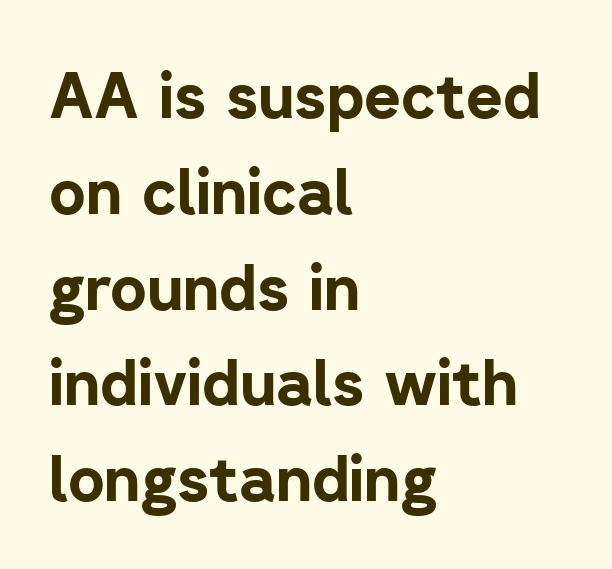
The image shows 63 px bold sans-serif type, upright; set left-aligned, normal line spacing (1.52x), normal letter spacing, not underlined; low stroke contrast and a medium x-height.
